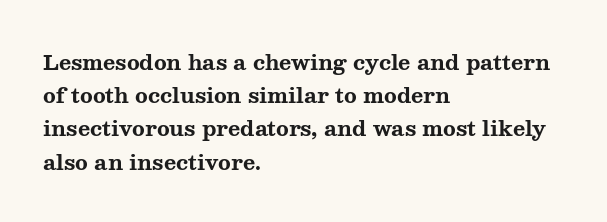
{"italic": "no", "bold": "yes", "underline": "no", "align": "left", "line_spacing": "normal", "line_spacing_ratio": 1.58, "letter_spacing": "normal", "letter_spacing_em": 0.0, "glyph_px": 21}
